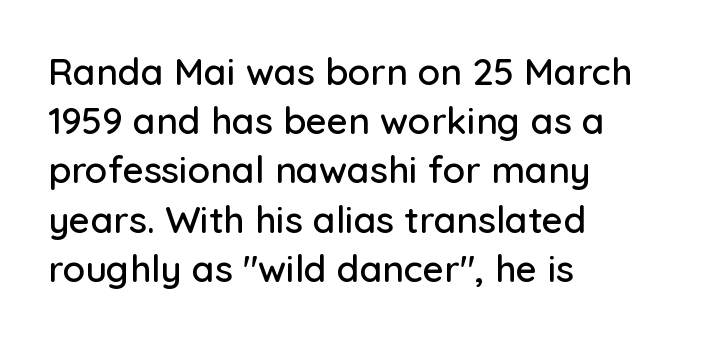
The paragraph has a hard left edge and a soft right edge. The letters advance in unequal steps, a hallmark of proportional type. Honestly, there is no underline to notice here at all. Does extra space separate the letters? No, they use regular spacing. Line spacing here is normal. A sans-serif font was chosen for this passage.
